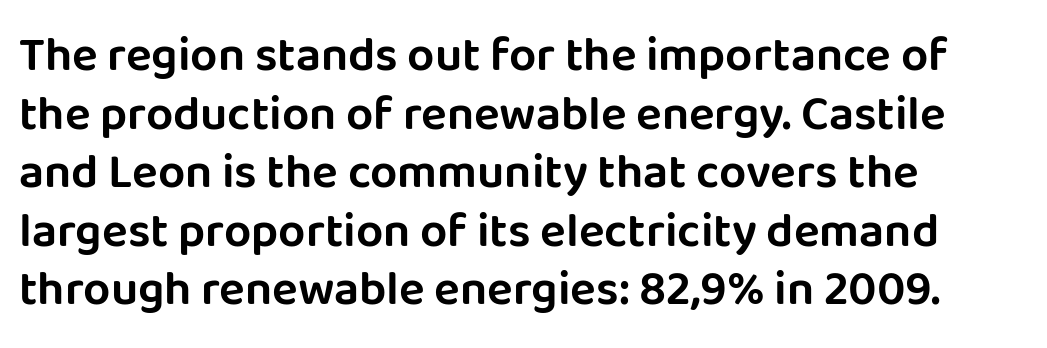
Check the space under the baseline: it is left empty. Observe the ordinary spacing: letters are neighbours, not strangers. Is this a sans? Yes — the strokes have no serifs. Reading down the block, your eye returns to a fixed left position each line.
